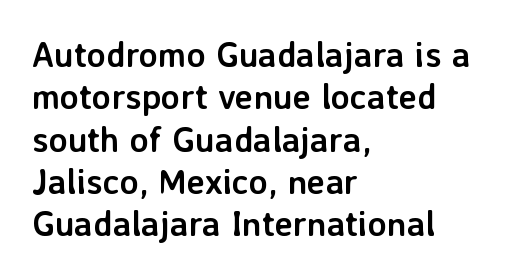
A clean baseline with only descenders dipping below it. Is the type bold? Yes — the strokes are clearly thick and heavy. Proportional: the letters do not fall into vertical columns. Glyph-to-glyph distance matches everyday printed text.
